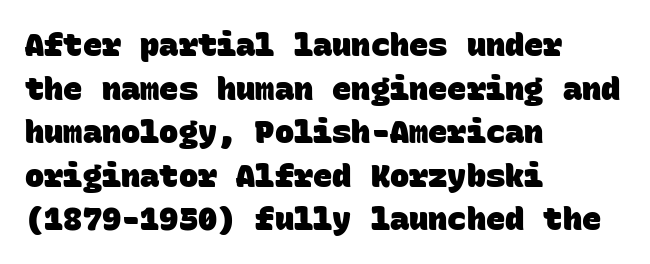
The image shows 32 px heavy sans-serif type, monospaced; set left-aligned, normal line spacing (1.36x), normal letter spacing, not underlined; low stroke contrast and a large x-height.
